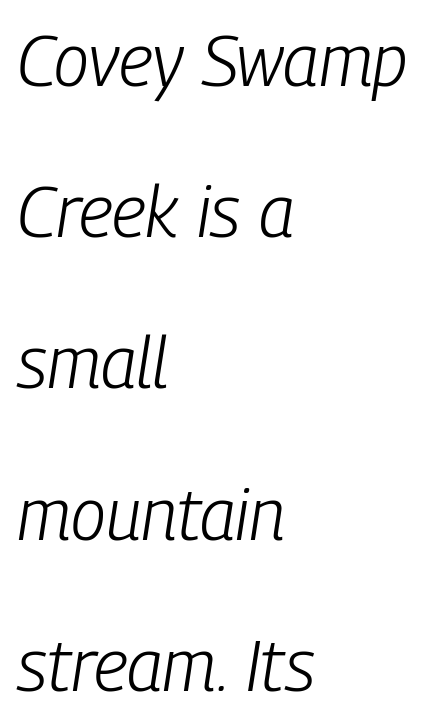
{"italic": "yes", "lean": "right", "slant_degrees": 9, "bold": "no", "weight": "light", "width": "condensed", "stroke_contrast": "low", "x_height": "medium", "monospaced": "no", "underline": "no", "align": "left", "line_spacing": "loose", "line_spacing_ratio": 2.13, "letter_spacing": "normal", "letter_spacing_em": 0.0, "glyph_px": 71}
